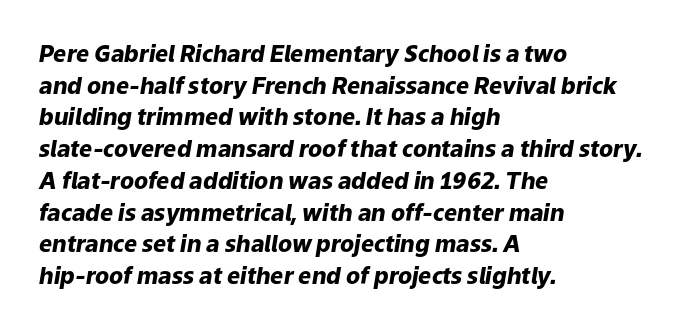
Is the type slanted? Yes — the strokes lean at a clear angle. This rendering leaves character spacing at its baseline value. Horizontal bands of white between lines are of average thickness. Decoration check: the copy has no underline. Compared with a centered layout, this one pins lines to the left instead. Caption: bold face, heavy strokes.
